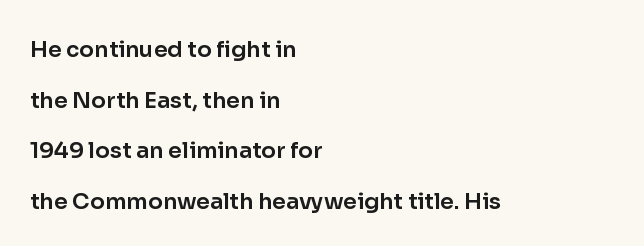
Honestly, the rows look like they've been pulled way apart. The zone under the glyphs is completely vacant. Each word holds together tightly as a unit, with standard inter-letter gaps. This sample uses an upright cut, with every glyph sitting square on the baseline.
